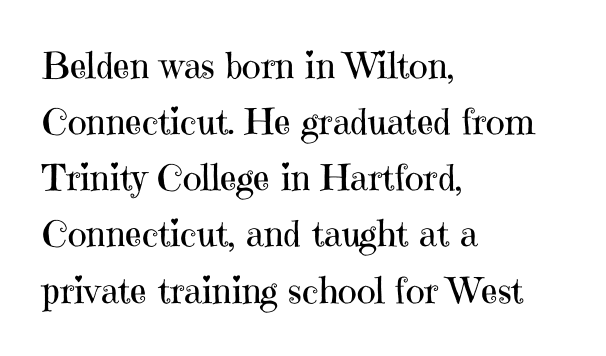
{"serif": "yes", "italic": "no", "bold": "no", "weight": "regular", "width": "normal", "stroke_contrast": "high", "x_height": "medium", "monospaced": "no", "underline": "no", "align": "left", "line_spacing": "normal", "line_spacing_ratio": 1.56, "letter_spacing": "normal", "letter_spacing_em": 0.0, "glyph_px": 36}
